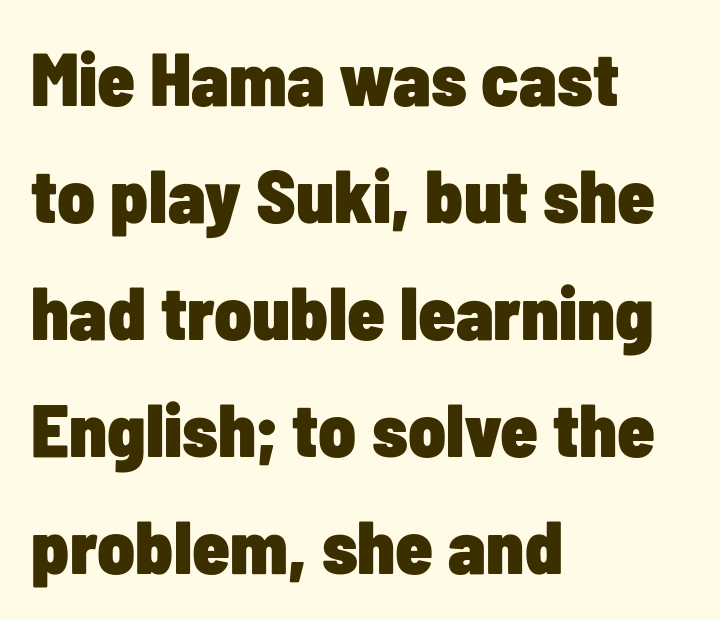
Q: Is the text bold? A: Yes.
Q: Is the text italic (slanted)? A: No, it is upright.
Q: Is the typeface a serif or a sans-serif typeface? A: Sans-serif.
Q: Is the text underlined? A: No.
Q: How is the paragraph aligned? A: Left-aligned.
Q: Is the spacing between letters normal or unusually wide? A: Normal.
Q: Is the spacing between lines tight, normal or loose? A: Normal.
Q: Width (condensed, normal, or wide)? A: Condensed.
Q: Stroke contrast? A: Low.
Q: x-height? A: Medium.
Q: Monospaced? A: No.
